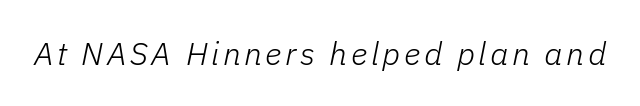
Note the varied advance widths — an 'i' is clearly narrower than an 'm'. Weight: in the light-to-regular range. It's the slanting kind of type. Quick note: underline off.
